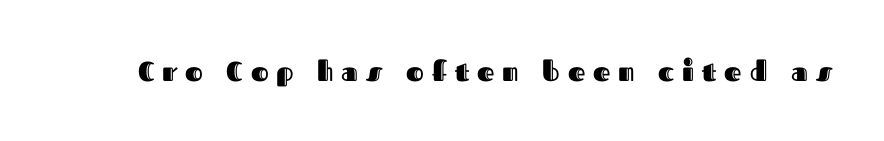
The image shows 27 px text type, upright; set unusually wide letter spacing (+0.29 em), not underlined.
